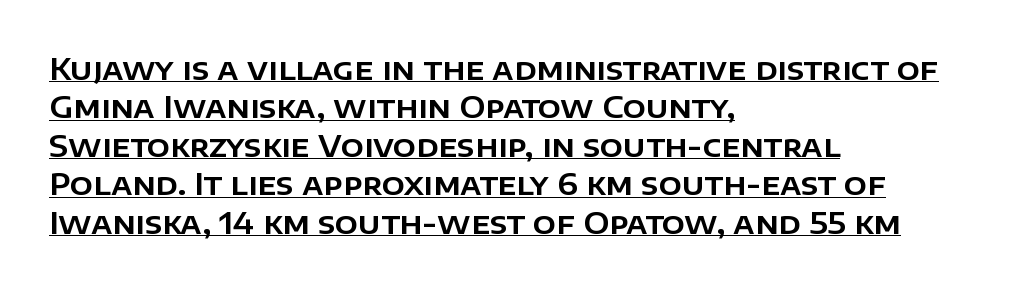
The passage shown is typed in a proportional face where columns would drift. The line-height multiplier appears to be the usual default. Every stem runs plumb, perpendicular to the baseline. No feet cap the strokes, marking this as sans-serif type.
